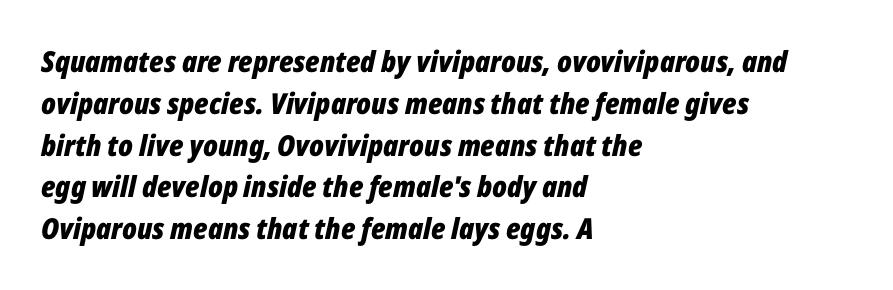
{"italic": "yes", "lean": "right", "slant_degrees": 12, "bold": "yes", "weight": "bold", "width": "condensed", "stroke_contrast": "low", "x_height": "medium", "monospaced": "no", "underline": "no", "align": "left", "line_spacing": "normal", "line_spacing_ratio": 1.44, "letter_spacing": "normal", "letter_spacing_em": 0.0, "glyph_px": 29}
